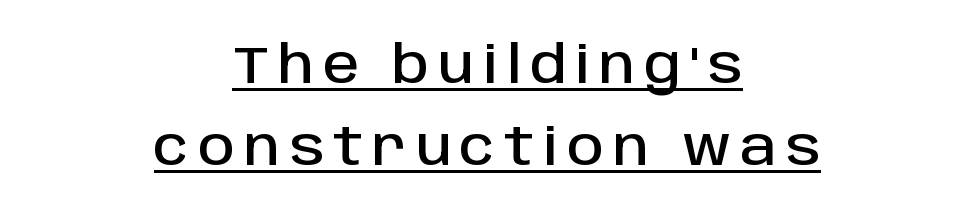
Q: Is the text italic (slanted)? A: No, it is upright.
Q: Is the typeface a serif or a sans-serif typeface? A: Sans-serif.
Q: Is the text underlined? A: Yes.
Q: How is the paragraph aligned? A: Centered.
Q: Is the spacing between lines tight, normal or loose? A: Normal.
Q: Width (condensed, normal, or wide)? A: Normal.
Q: Stroke contrast? A: Low.
Q: x-height? A: Large.
Q: Monospaced? A: No.
